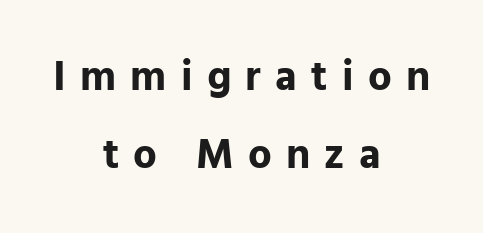
{"serif": "no", "italic": "no", "bold": "yes", "weight": "bold", "width": "normal", "stroke_contrast": "low", "x_height": "medium", "monospaced": "no", "underline": "no", "align": "center", "line_spacing_ratio": 1.85, "letter_spacing": "wide", "letter_spacing_em": 0.34, "glyph_px": 42}
